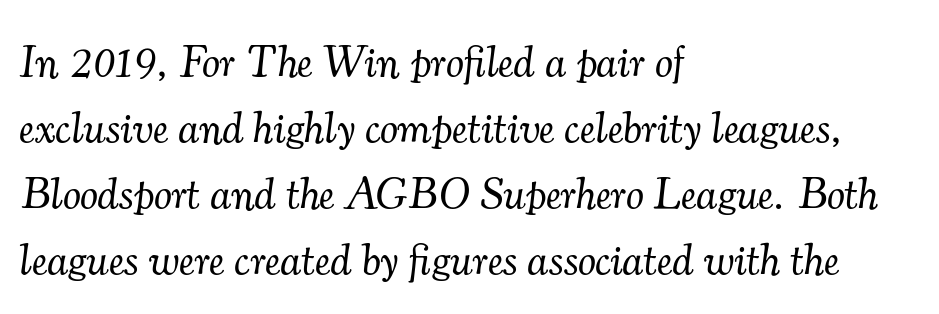
To sum up the face: it has serifs. Where is the straight margin? On the left. This rendering features lettering with no underline. Vertical spacing — default. The text carries the slant typical of an italic or oblique font. Nobody touched the tracking dial on this one.
